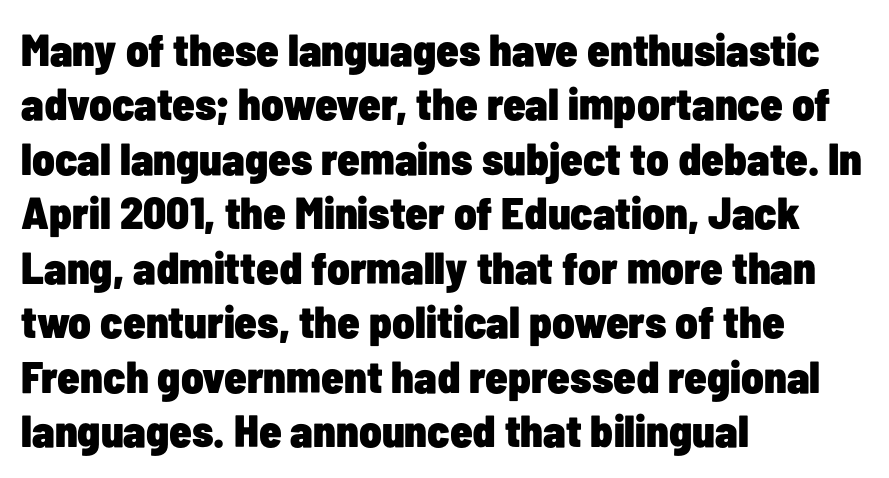
Does the weight exceed regular? Yes, all the way to bold. The horizontal fit of the characters is conventional and even. Glance below the letters and you will spot only blank space. Regarding serifs, this sample does without them.
